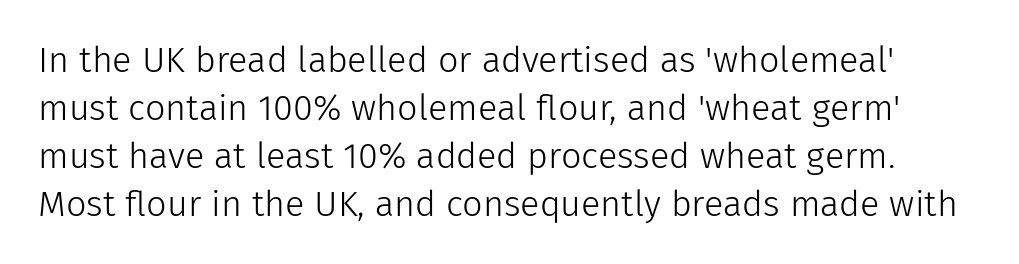
A typesetter would call this proportional, since set widths differ per character. You can tell it's not italic because the verticals are truly vertical. Is this a sans? Yes — the strokes have no serifs. Notice how descenders clear the ascenders below comfortably — that's standard leading. Type without underlining. Does extra space separate the letters? No, they use regular spacing.
